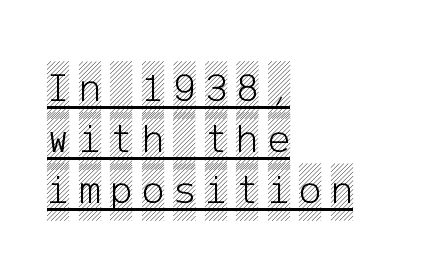
Upright lettering throughout. The setting favours the left margin, as ordinary paragraphs usually do. The string is rendered with underlining switched on. Is the letter spacing exaggerated? Yes — the characters are pushed far apart.
